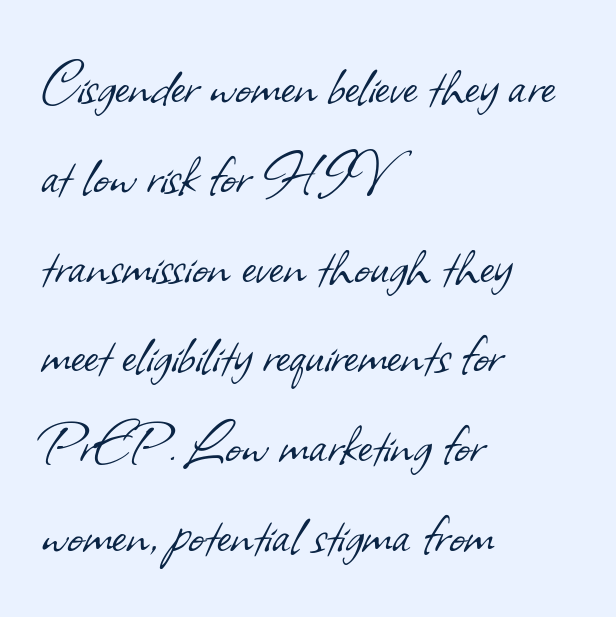
Is this a fixed-width face? No — the glyphs have proportional, varying widths. Ink coverage per letter is moderate at most. The strip under each line holds only bare page. A typesetter would call this leading conventional body-copy spacing. Words appear dense and cohesive because spacing is normal. Short and long lines alike share a common starting point at left.
